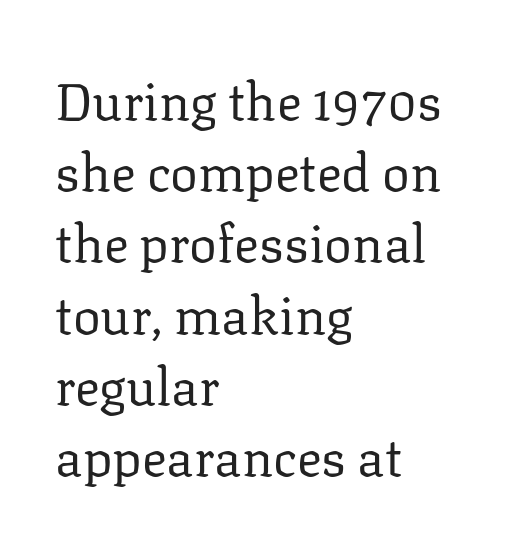
{"serif": "yes", "italic": "no", "bold": "no", "weight": "regular", "width": "normal", "stroke_contrast": "low", "x_height": "medium", "monospaced": "no", "underline": "no", "align": "left", "line_spacing": "normal", "line_spacing_ratio": 1.37, "letter_spacing": "normal", "letter_spacing_em": 0.0, "glyph_px": 52}
